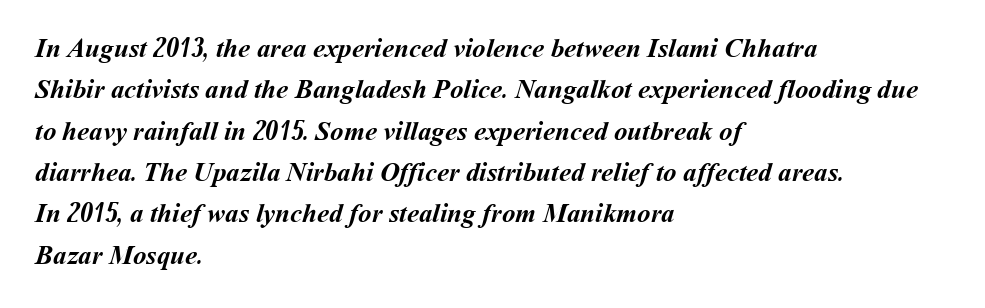
The rendering keeps characters at their native spacing. This rendering features lettering with no underline. Chunky letters — that's bold for sure. How would I describe the line gaps? Plain and ordinary. Teacher's note: observe the even left margin — that is flush-left alignment.
